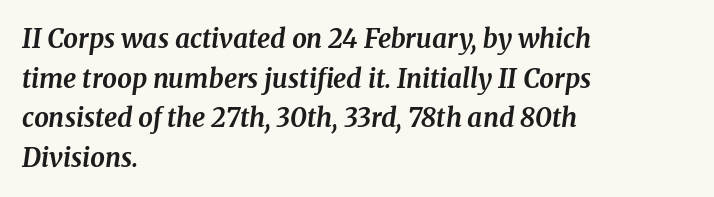
The horizontal fit of the characters is conventional and even. Unmarked baselines from the first word to the last. Is there much room between lines? A standard amount, neither cramped nor airy. The specimen reads as italic at a glance. Students, this is bold: see how much ink each stroke carries.
